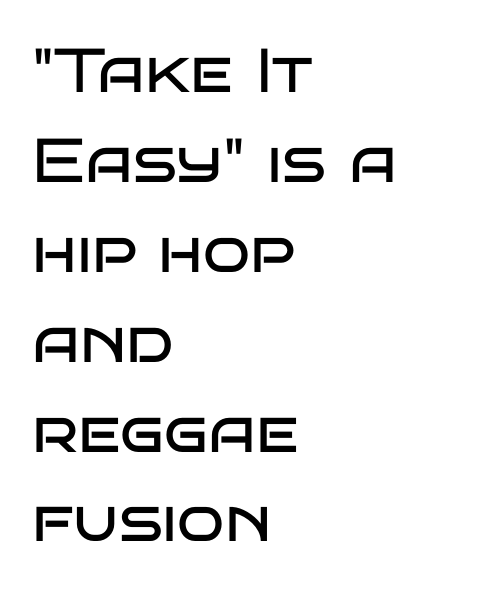
The image shows 62 px regular-weight, wide sans-serif type, upright; set left-aligned, normal line spacing (1.45x), normal letter spacing, not underlined; low stroke contrast and a large x-height.
